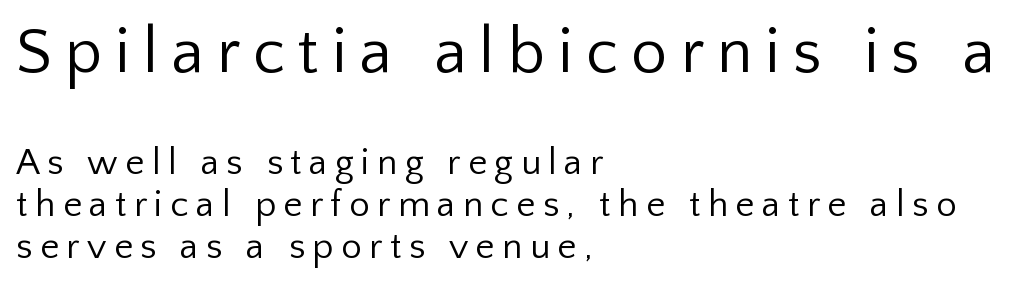
Italic? Not at all — the glyphs are vertical. The space beneath each line is pristine and unruled. Compared with a centered layout, this one pins lines to the left instead. This sample has the flowing, uneven cadence of proportional lettering.
